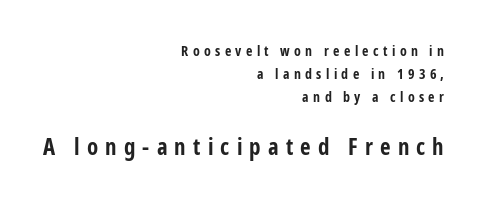
Q: Is the text bold? A: Yes.
Q: Is the text italic (slanted)? A: No, it is upright.
Q: Is the text underlined? A: No.
Q: How is the paragraph aligned? A: Right-aligned.
Q: Is the spacing between letters normal or unusually wide? A: Unusually wide.
Q: Is the spacing between lines tight, normal or loose? A: Normal.
Q: Which block of text is set in a larger size, the first (top) or the second (bottom)? A: The second (bottom) one.
